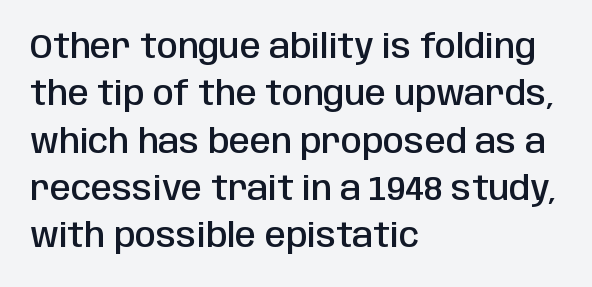
The image shows 34 px semibold, condensed sans-serif type, upright; set left-aligned, normal line spacing (1.39x), normal letter spacing, not underlined; low stroke contrast and a large x-height.
